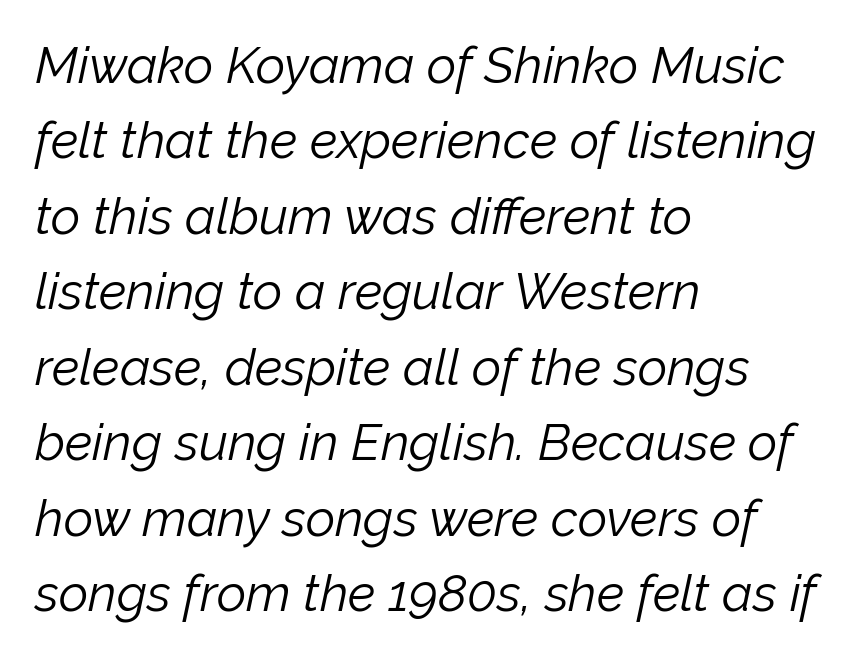
{"italic": "yes", "lean": "right", "slant_degrees": 12, "bold": "no", "weight": "light", "width": "normal", "stroke_contrast": "low", "x_height": "medium", "monospaced": "no", "underline": "no", "align": "left", "line_spacing": "normal", "line_spacing_ratio": 1.48, "letter_spacing": "normal", "letter_spacing_em": 0.0, "glyph_px": 51}
